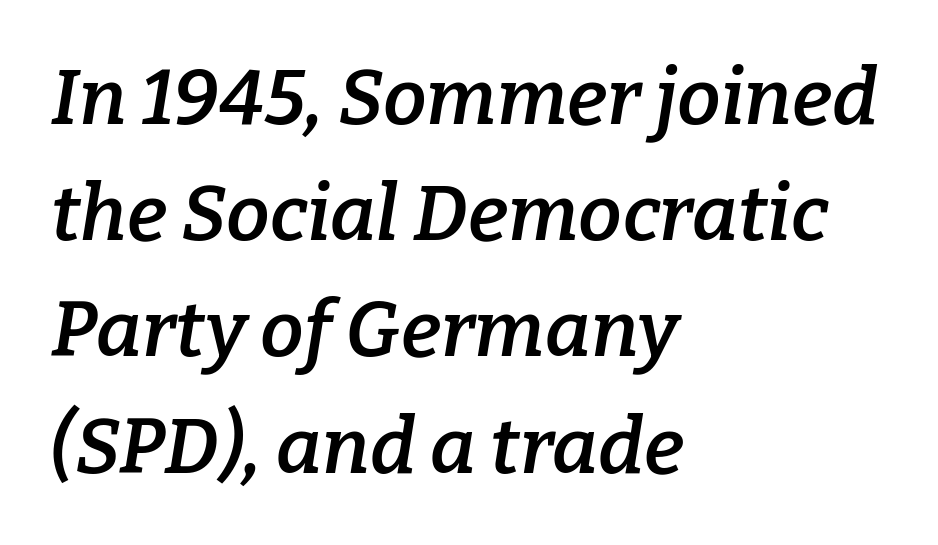
Q: Is the text bold? A: Semi-bold.
Q: Is the text italic (slanted)? A: Yes, it leans right by about 9 degrees.
Q: Is the typeface a serif or a sans-serif typeface? A: Serif.
Q: Is the text underlined? A: No.
Q: How is the paragraph aligned? A: Left-aligned.
Q: Is the spacing between letters normal or unusually wide? A: Normal.
Q: Is the spacing between lines tight, normal or loose? A: Normal.
Q: Width (condensed, normal, or wide)? A: Normal.
Q: Stroke contrast? A: Low.
Q: x-height? A: Medium.
Q: Monospaced? A: No.
